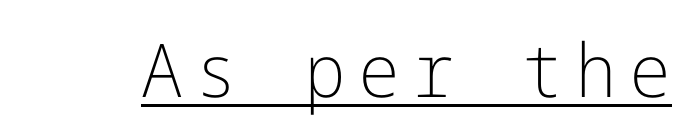
The image shows 74 px light sans-serif type, upright; set underlined; low stroke contrast and a medium x-height.
